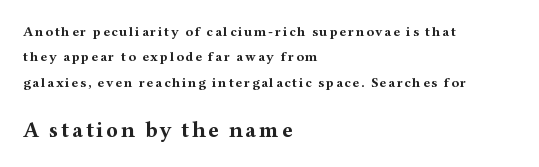
{"italic": "no", "bold": "yes", "underline": "no", "align": "left", "line_spacing_ratio": 1.82, "larger_block": "second", "size_ratio": 1.57, "glyph_px": 22}
